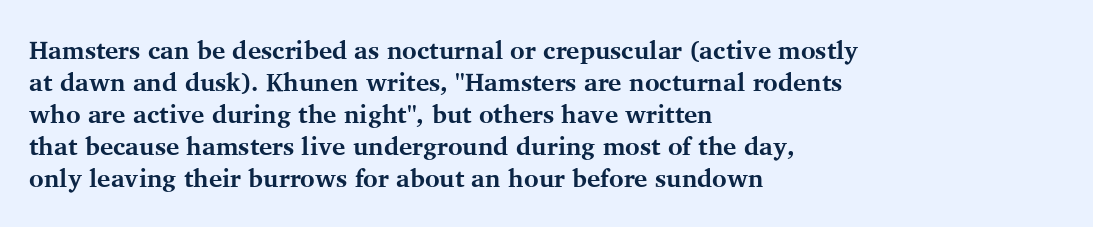
The image shows 25 px bold type, upright; set left-aligned, normal line spacing (1.28x), normal letter spacing, not underlined.
